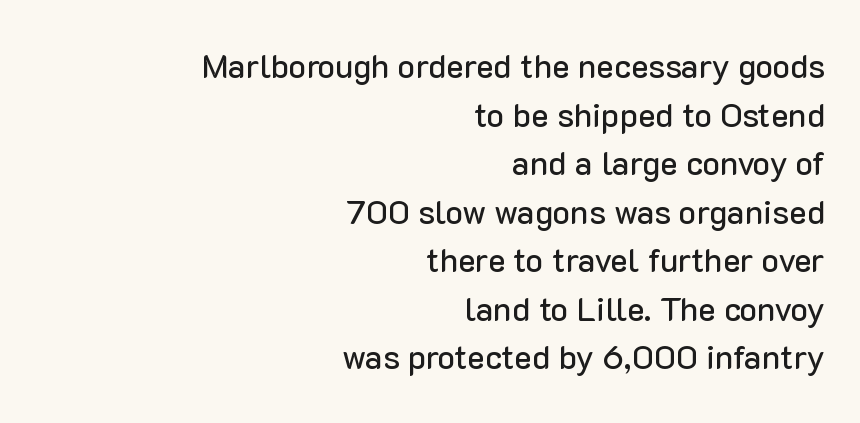
The image shows 33 px sans-serif type, upright; set right-aligned, normal line spacing (1.47x), normal letter spacing, not underlined; low stroke contrast and a medium x-height.
